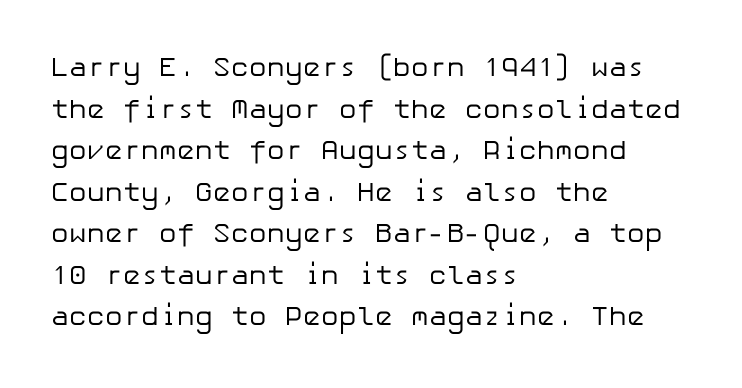
The image shows 27 px text type, upright; set left-aligned, normal line spacing (1.54x), normal letter spacing, not underlined.
